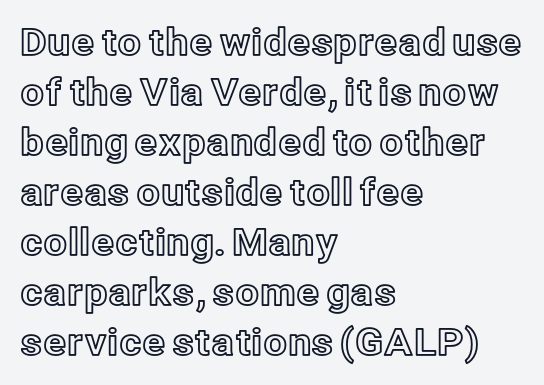
{"italic": "no", "width": "normal", "x_height": "medium", "monospaced": "no", "underline": "no", "align": "left", "line_spacing": "normal", "line_spacing_ratio": 1.35, "letter_spacing": "normal", "letter_spacing_em": 0.0, "glyph_px": 37}
